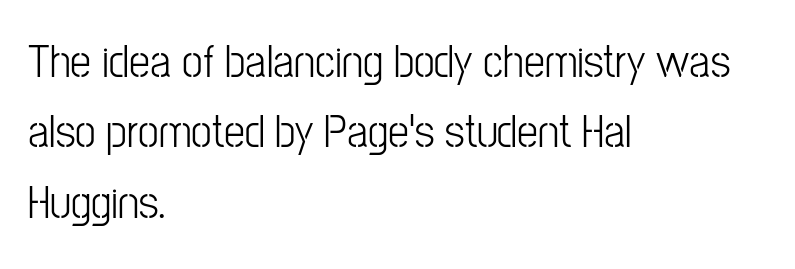
{"serif": "no", "italic": "no", "bold": "no", "weight": "light", "width": "condensed", "stroke_contrast": "low", "x_height": "medium", "monospaced": "no", "underline": "no", "align": "left", "line_spacing": "normal", "line_spacing_ratio": 1.5, "letter_spacing": "normal", "letter_spacing_em": 0.0, "glyph_px": 47}
